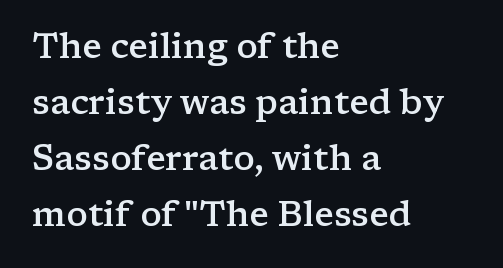
Q: Is the text bold? A: Semi-bold.
Q: Is the text italic (slanted)? A: No, it is upright.
Q: Is the typeface a serif or a sans-serif typeface? A: Serif.
Q: Is the text underlined? A: No.
Q: How is the paragraph aligned? A: Left-aligned.
Q: Is the spacing between letters normal or unusually wide? A: Normal.
Q: Is the spacing between lines tight, normal or loose? A: Normal.
Q: Width (condensed, normal, or wide)? A: Wide.
Q: Stroke contrast? A: Low.
Q: x-height? A: Medium.
Q: Monospaced? A: No.
